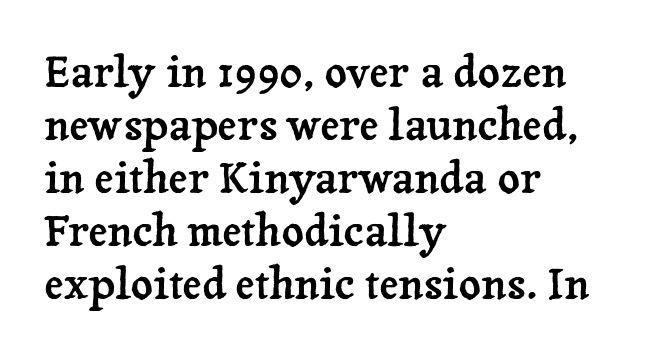
The image shows 43 px serif type, upright; set left-aligned, line spacing 1.23x, normal letter spacing, not underlined; low stroke contrast and a medium x-height.
